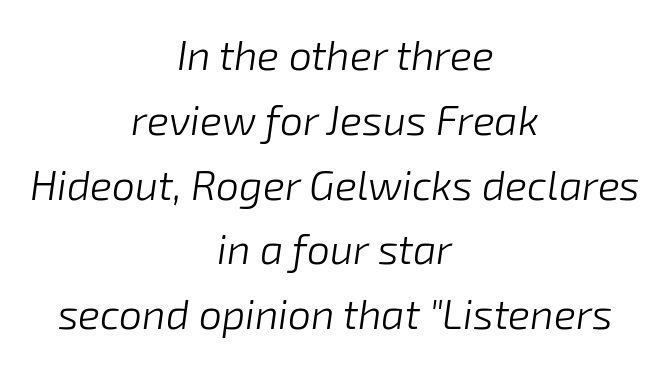
The face used here is proportionally spaced, like ordinary book or web type. In terms of letterspacing, this is plain default setting. This is not heavy type; no bold has been used. The letters are slanted; this is an italic face.
